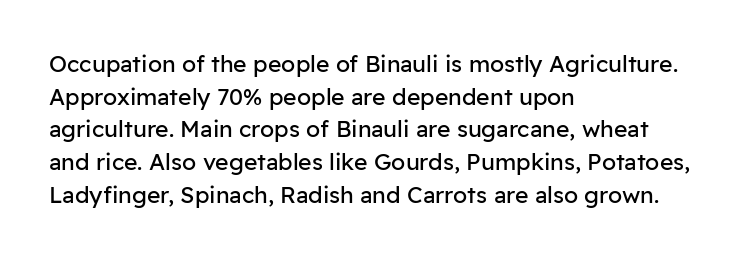
{"italic": "no", "bold": "no", "underline": "no", "align": "left", "line_spacing": "normal", "line_spacing_ratio": 1.42, "letter_spacing": "normal", "letter_spacing_em": 0.0, "glyph_px": 23}
